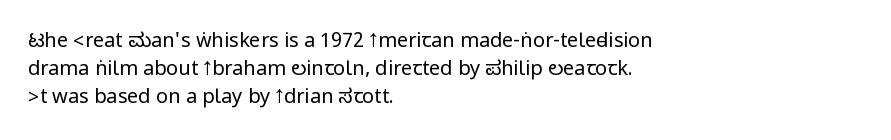
The image shows 20 px text type, upright; set left-aligned, normal line spacing (1.39x), normal letter spacing, not underlined.
